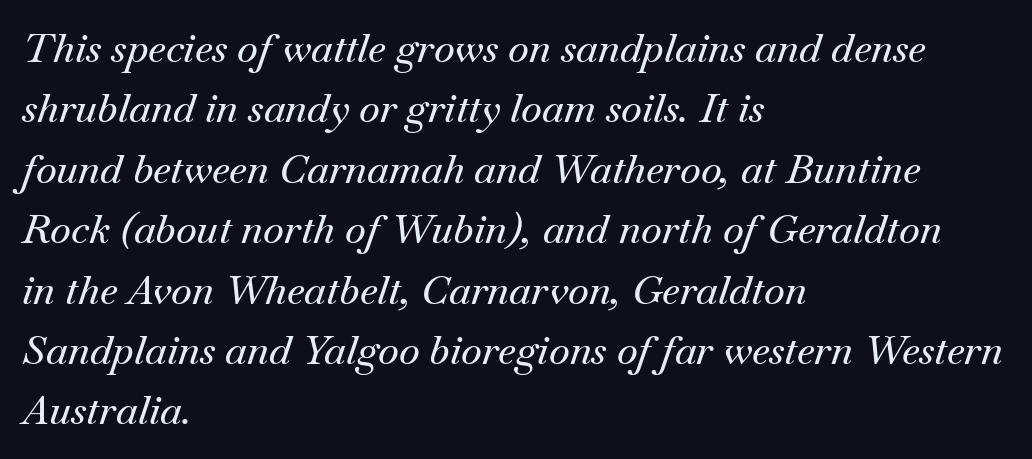
The image shows 40 px serif type, italic (leaning right); set left-aligned, normal line spacing (1.51x), normal letter spacing, not underlined; medium stroke contrast and a small x-height.
